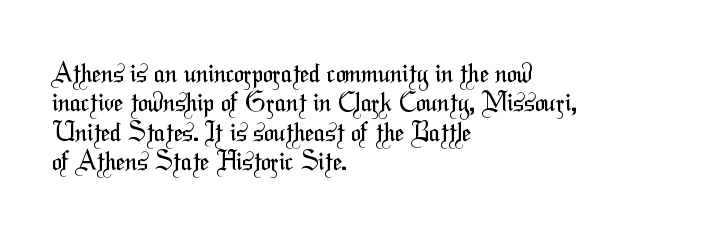
The image shows 26 px text type; set left-aligned, tight line spacing (1.13x), normal letter spacing, not underlined.
